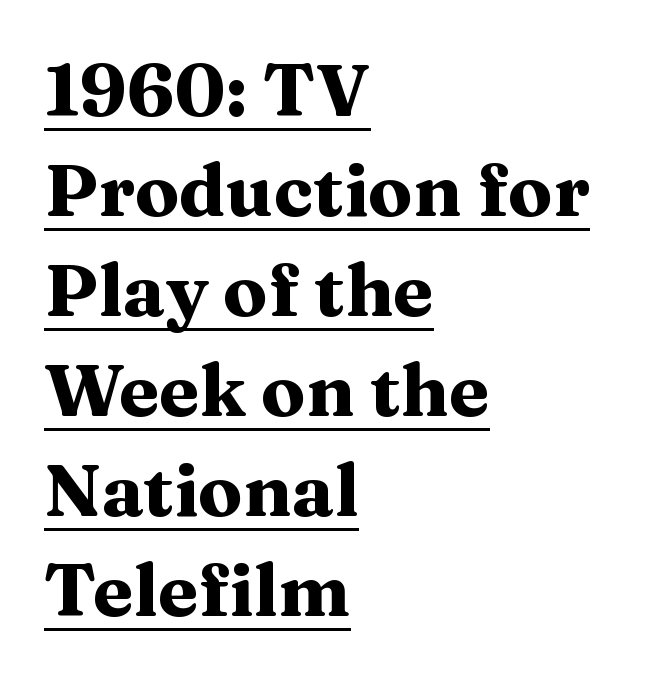
{"serif": "yes", "italic": "no", "bold": "yes", "weight": "heavy", "width": "wide", "stroke_contrast": "medium", "x_height": "medium", "monospaced": "no", "underline": "yes", "align": "left", "line_spacing": "normal", "line_spacing_ratio": 1.37, "letter_spacing": "normal", "letter_spacing_em": 0.0, "glyph_px": 73}
